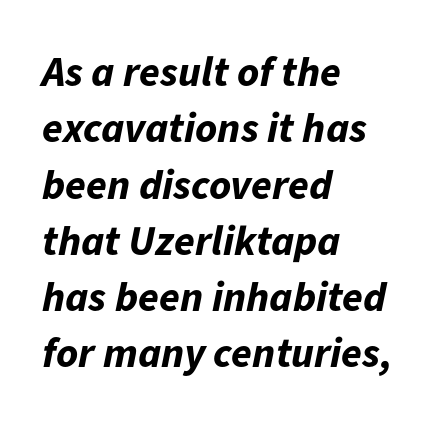
Slant detected: the letters are inclined. Note the varied advance widths — an 'i' is clearly narrower than an 'm'. Interline gaps are of average width in this sample. Check the space under the baseline: it is left empty. Reading down the block, your eye returns to a fixed left position each line.
